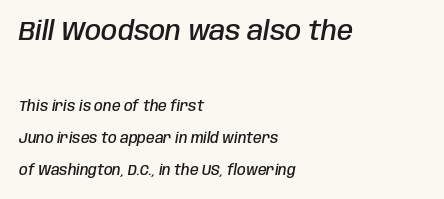
{"italic": "yes", "lean": "right", "slant_degrees": 10, "bold": "semi", "underline": "no", "align": "left", "line_spacing": "loose", "line_spacing_ratio": 2.29, "letter_spacing": "normal", "letter_spacing_em": 0.0, "larger_block": "first", "size_ratio": 1.86, "glyph_px": 26}
